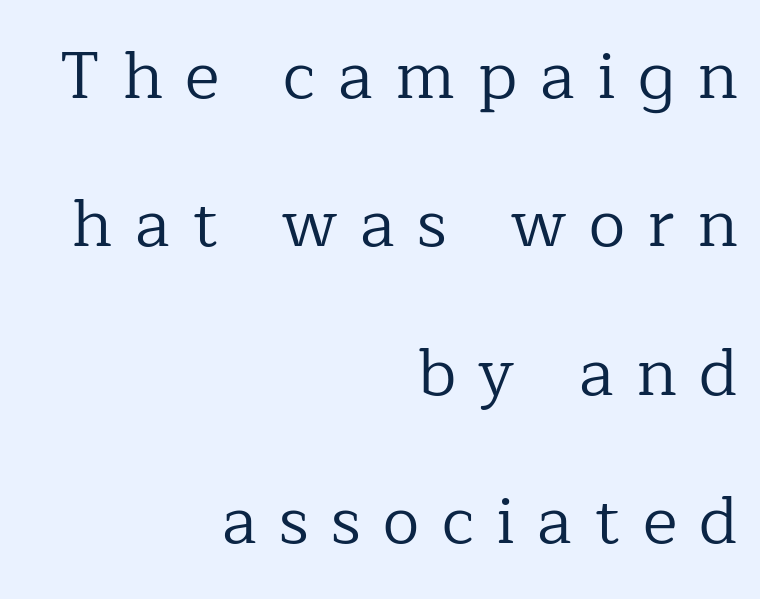
{"serif": "yes", "italic": "no", "bold": "no", "weight": "regular", "width": "normal", "stroke_contrast": "low", "x_height": "medium", "monospaced": "no", "underline": "no", "align": "right", "line_spacing": "loose", "line_spacing_ratio": 2.25, "letter_spacing": "wide", "letter_spacing_em": 0.34, "glyph_px": 66}
